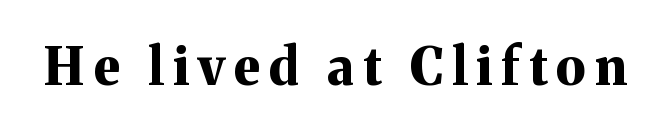
Q: Is the text bold? A: Yes.
Q: Is the text italic (slanted)? A: No, it is upright.
Q: Is the typeface a serif or a sans-serif typeface? A: Serif.
Q: Is the text underlined? A: No.
Q: Width (condensed, normal, or wide)? A: Normal.
Q: Stroke contrast? A: Medium.
Q: x-height? A: Medium.
Q: Monospaced? A: No.
